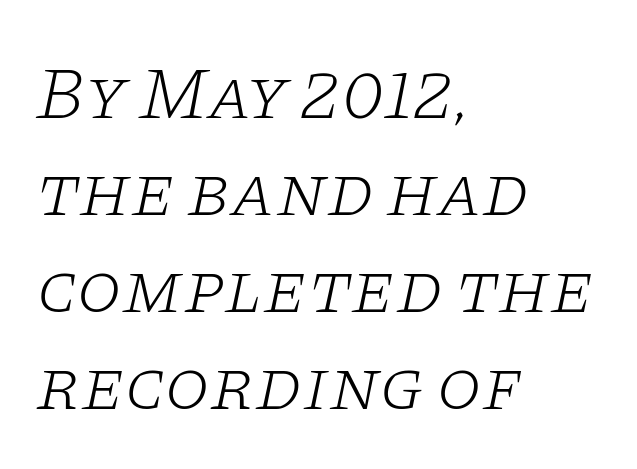
There's an unmistakable incline to the writing here. Each row of text sits above clean, open space. Regarding serifs, this sample has them. Spacing verdict: proportional, widths tailored to each character. The passage shown stacks its lines at a standard gap.
